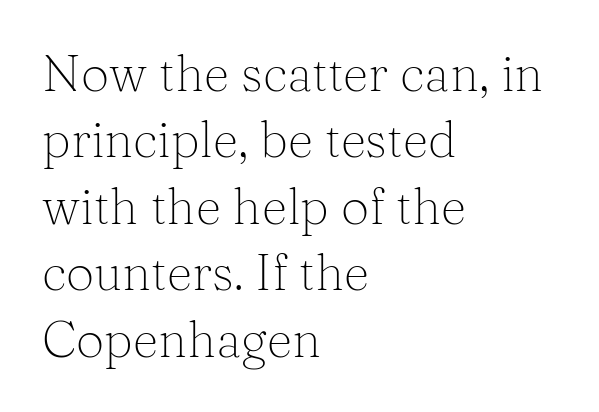
Q: Is the text bold? A: No.
Q: Is the text italic (slanted)? A: No, it is upright.
Q: Is the typeface a serif or a sans-serif typeface? A: Serif.
Q: Is the text underlined? A: No.
Q: How is the paragraph aligned? A: Left-aligned.
Q: Is the spacing between letters normal or unusually wide? A: Normal.
Q: Is the spacing between lines tight, normal or loose? A: Normal.
Q: Width (condensed, normal, or wide)? A: Normal.
Q: Stroke contrast? A: Medium.
Q: x-height? A: Medium.
Q: Monospaced? A: No.
